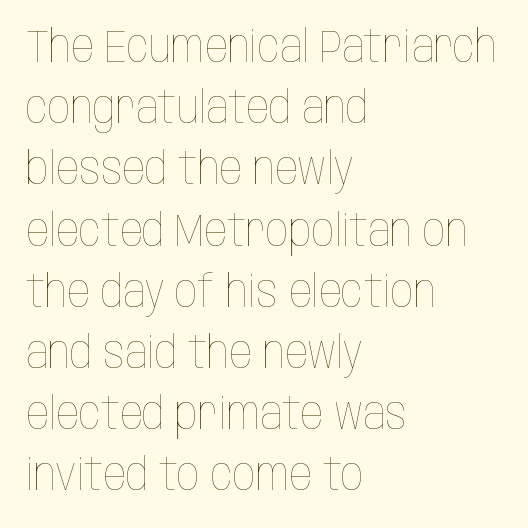
The image shows 45 px thin, condensed type, upright; set left-aligned, normal line spacing (1.36x), normal letter spacing, not underlined; low stroke contrast and a large x-height.
